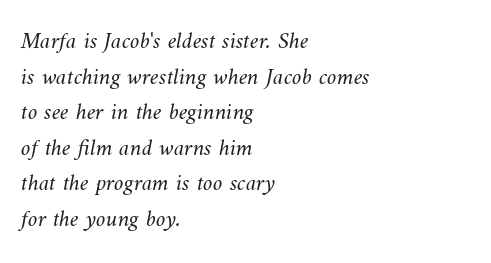
The image shows 24 px text type; set left-aligned, normal line spacing (1.48x), normal letter spacing, not underlined.
